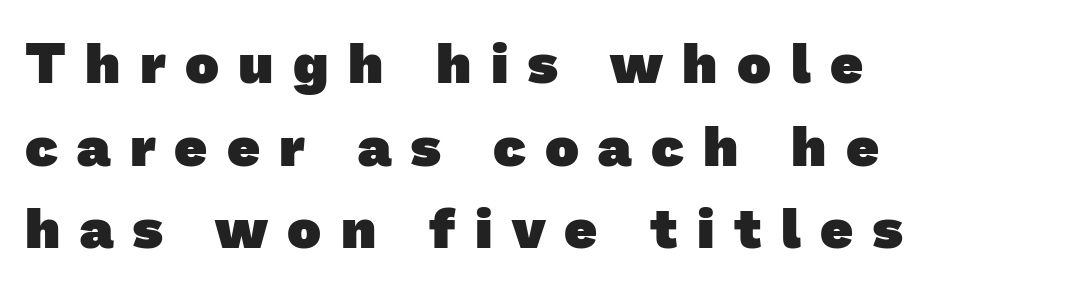
The image shows 57 px heavy sans-serif type; set left-aligned, normal line spacing (1.45x), unusually wide letter spacing (+0.34 em), not underlined; low stroke contrast and a medium x-height.
